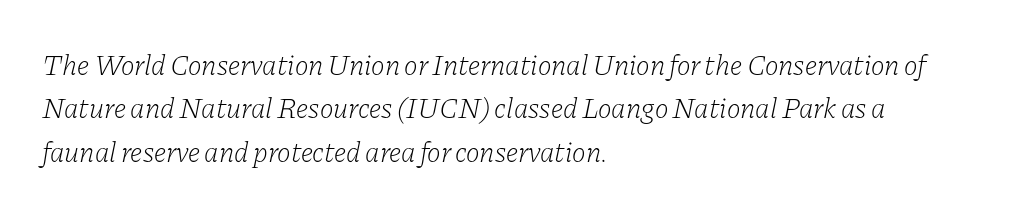
{"serif": "yes", "italic": "yes", "lean": "right", "slant_degrees": 11, "bold": "no", "weight": "light", "width": "normal", "stroke_contrast": "low", "x_height": "medium", "monospaced": "no", "underline": "no", "align": "left", "line_spacing": "normal", "line_spacing_ratio": 1.5, "letter_spacing": "normal", "letter_spacing_em": 0.0, "glyph_px": 29}
